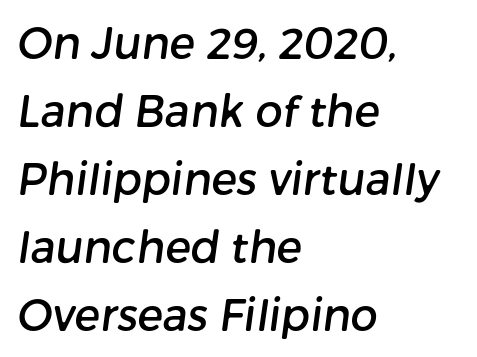
The image shows 43 px sans-serif type; set left-aligned, normal line spacing (1.58x), normal letter spacing, not underlined; low stroke contrast and a medium x-height.
